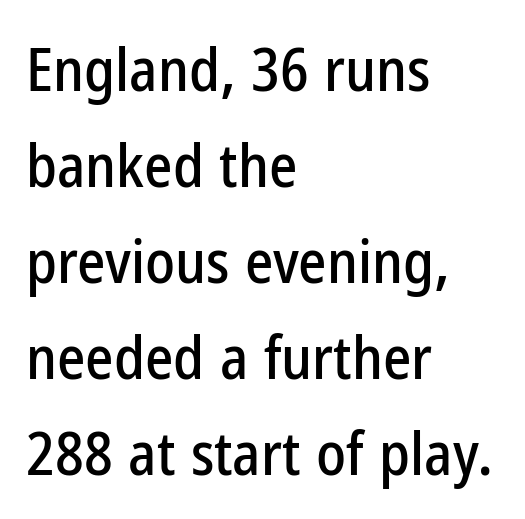
Q: Is the text italic (slanted)? A: No, it is upright.
Q: Is the typeface a serif or a sans-serif typeface? A: Sans-serif.
Q: Is the text underlined? A: No.
Q: How is the paragraph aligned? A: Left-aligned.
Q: Is the spacing between letters normal or unusually wide? A: Normal.
Q: Is the spacing between lines tight, normal or loose? A: Normal.
Q: Width (condensed, normal, or wide)? A: Condensed.
Q: Stroke contrast? A: Low.
Q: x-height? A: Medium.
Q: Monospaced? A: No.
